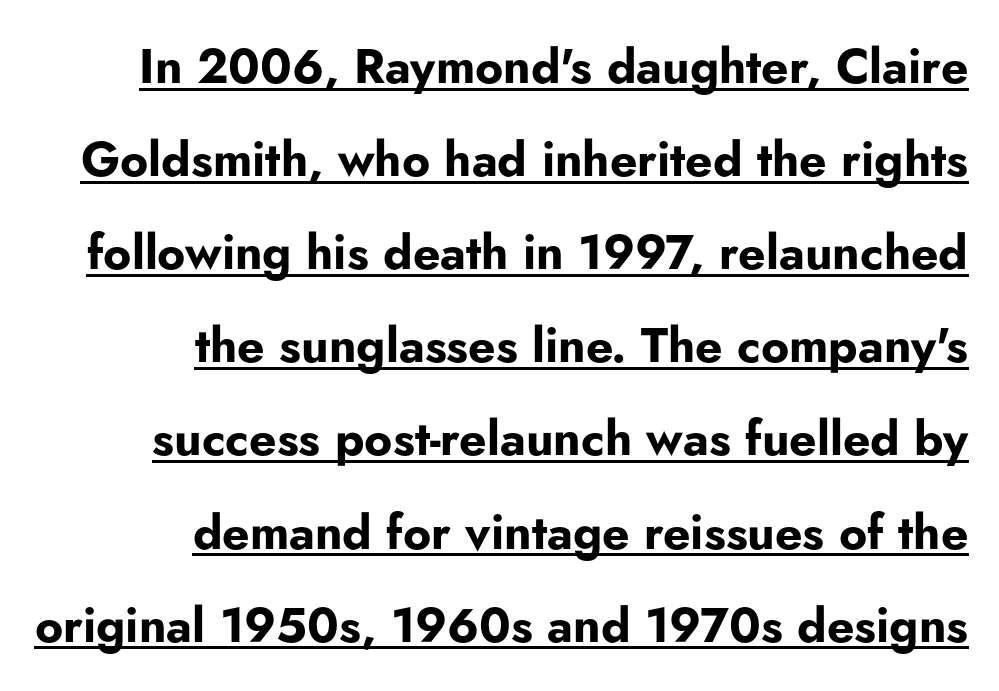
{"serif": "no", "italic": "no", "bold": "yes", "weight": "bold", "width": "normal", "stroke_contrast": "low", "x_height": "small", "monospaced": "no", "underline": "yes", "align": "right", "line_spacing": "loose", "line_spacing_ratio": 1.94, "letter_spacing": "normal", "letter_spacing_em": 0.0, "glyph_px": 48}
